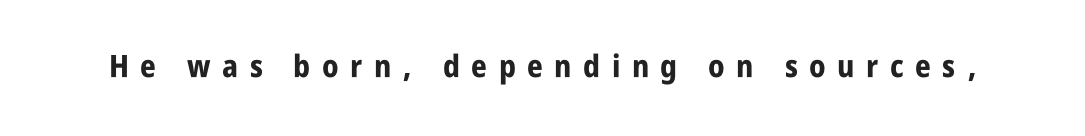
Q: Is the text bold? A: Yes.
Q: Is the text italic (slanted)? A: No, it is upright.
Q: Is the typeface a serif or a sans-serif typeface? A: Sans-serif.
Q: Is the text underlined? A: No.
Q: Is the spacing between letters normal or unusually wide? A: Unusually wide.
Q: Width (condensed, normal, or wide)? A: Condensed.
Q: Stroke contrast? A: Low.
Q: x-height? A: Large.
Q: Monospaced? A: No.
